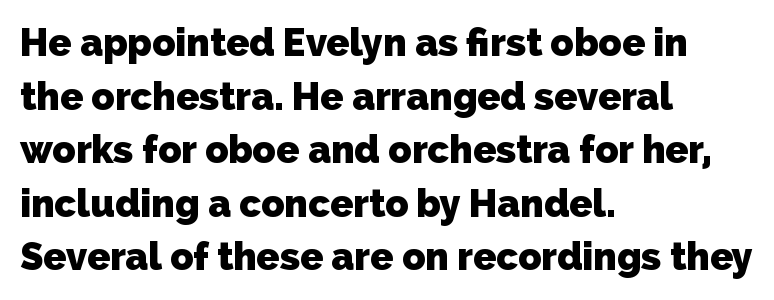
{"serif": "no", "bold": "yes", "weight": "heavy", "width": "normal", "stroke_contrast": "low", "x_height": "medium", "monospaced": "no", "underline": "no", "align": "left", "line_spacing": "normal", "line_spacing_ratio": 1.41, "letter_spacing": "normal", "letter_spacing_em": 0.0, "glyph_px": 38}
